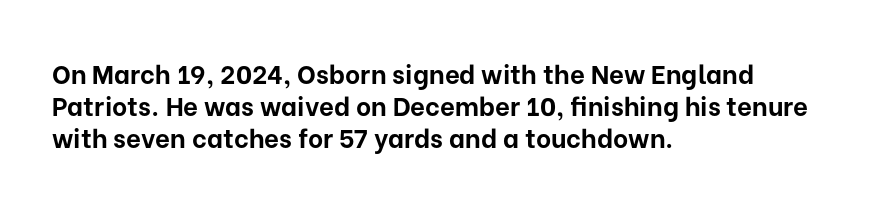
The image shows 26 px bold type, upright; set left-aligned, line spacing 1.23x, normal letter spacing, not underlined.
